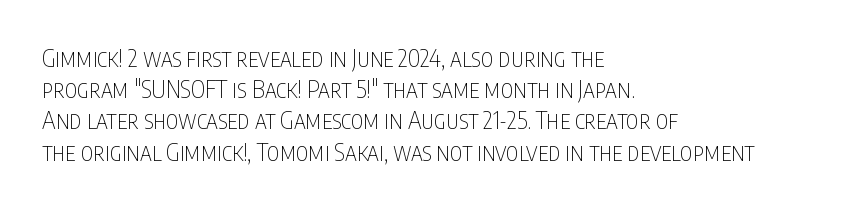
Q: Is the text bold? A: No.
Q: Is the text italic (slanted)? A: No, it is upright.
Q: Is the text underlined? A: No.
Q: How is the paragraph aligned? A: Left-aligned.
Q: Is the spacing between letters normal or unusually wide? A: Normal.
Q: Is the spacing between lines tight, normal or loose? A: Normal.
